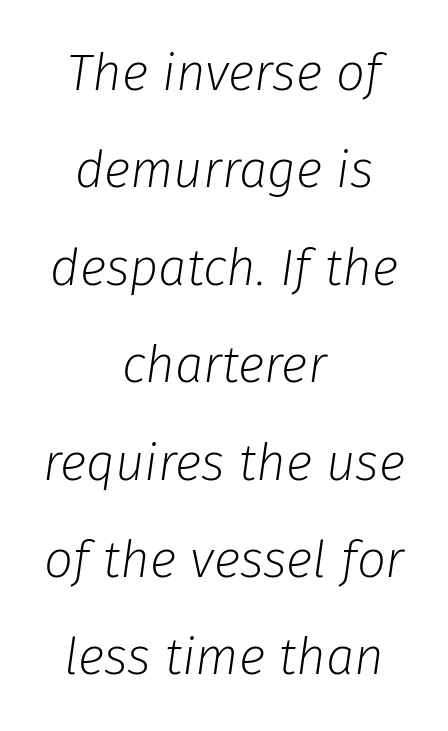
{"italic": "yes", "lean": "right", "slant_degrees": 8, "bold": "no", "weight": "light", "width": "normal", "stroke_contrast": "low", "x_height": "medium", "monospaced": "no", "underline": "no", "align": "center", "line_spacing": "loose", "line_spacing_ratio": 1.91, "letter_spacing": "normal", "letter_spacing_em": 0.0, "glyph_px": 51}
